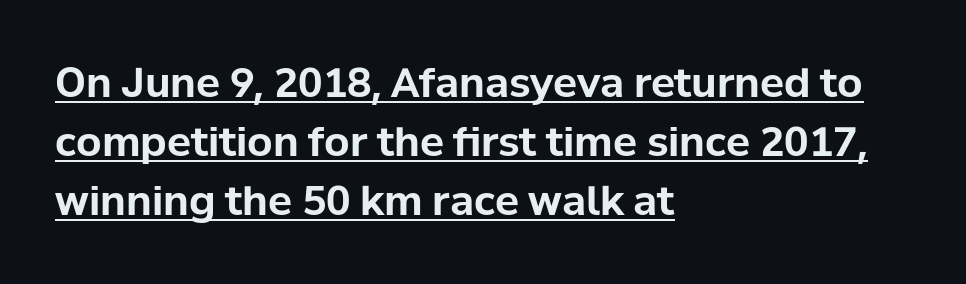
Q: Is the text bold? A: Yes.
Q: Is the text italic (slanted)? A: No, it is upright.
Q: Is the typeface a serif or a sans-serif typeface? A: Sans-serif.
Q: Is the text underlined? A: Yes.
Q: How is the paragraph aligned? A: Left-aligned.
Q: Is the spacing between letters normal or unusually wide? A: Normal.
Q: Is the spacing between lines tight, normal or loose? A: Normal.
Q: Width (condensed, normal, or wide)? A: Normal.
Q: Stroke contrast? A: Low.
Q: x-height? A: Medium.
Q: Monospaced? A: No.
